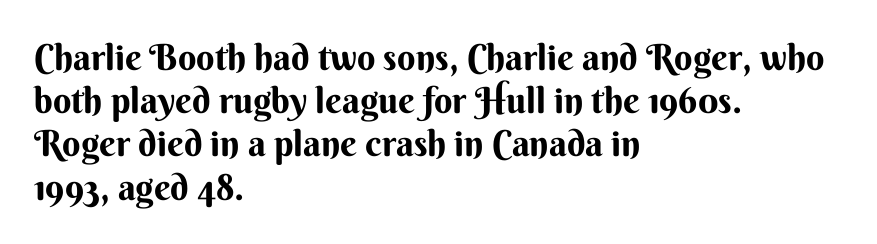
The image shows 36 px sans-serif type, upright; set left-aligned, line spacing 1.2x, normal letter spacing, not underlined; medium stroke contrast and a small x-height.
